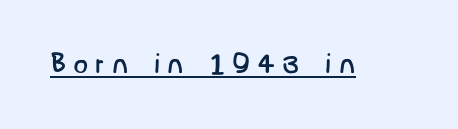
Q: Is the text bold? A: No.
Q: Is the typeface a serif or a sans-serif typeface? A: Sans-serif.
Q: Is the text underlined? A: Yes.
Q: Is the spacing between letters normal or unusually wide? A: Unusually wide.
Q: Width (condensed, normal, or wide)? A: Normal.
Q: Stroke contrast? A: Low.
Q: x-height? A: Large.
